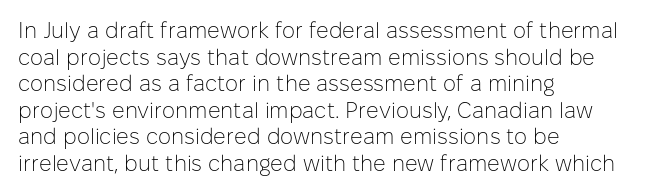
Q: Is the text bold? A: No.
Q: Is the text italic (slanted)? A: No, it is upright.
Q: Is the text underlined? A: No.
Q: How is the paragraph aligned? A: Left-aligned.
Q: Is the spacing between letters normal or unusually wide? A: Normal.
